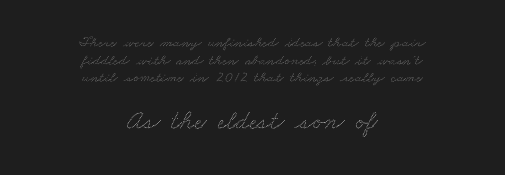
The words here are not underlined. Caption: standard tracking, unaltered. Whoever set this made the second block the dominant, larger element. Where is the straight margin? There isn't one; the lines are centered.
